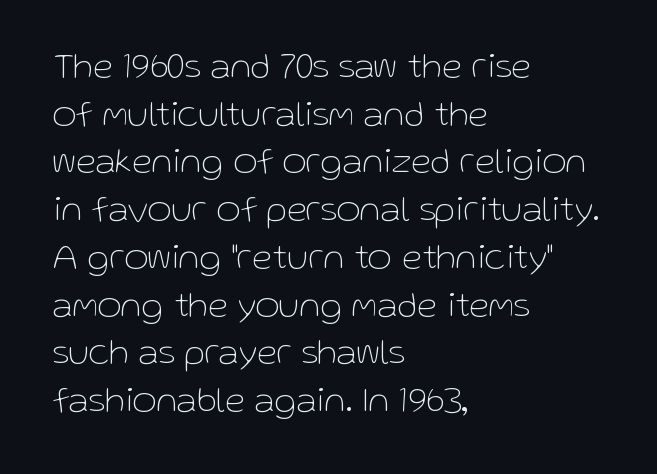
{"serif": "no", "italic": "no", "bold": "no", "weight": "thin", "width": "normal", "stroke_contrast": "low", "x_height": "medium", "monospaced": "no", "underline": "no", "align": "left", "line_spacing": "normal", "line_spacing_ratio": 1.29, "letter_spacing": "normal", "letter_spacing_em": 0.0, "glyph_px": 37}
